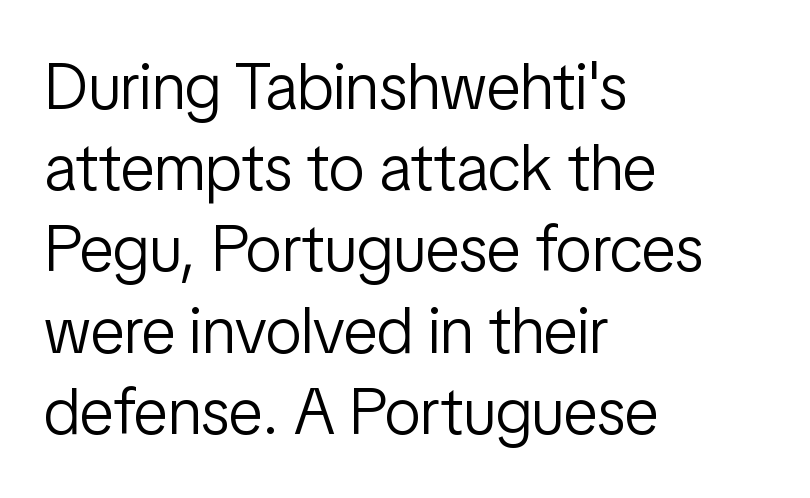
{"serif": "no", "italic": "no", "bold": "no", "weight": "light", "width": "condensed", "stroke_contrast": "low", "x_height": "medium", "monospaced": "no", "underline": "no", "align": "left", "line_spacing": "normal", "line_spacing_ratio": 1.25, "letter_spacing": "normal", "letter_spacing_em": 0.0, "glyph_px": 65}
